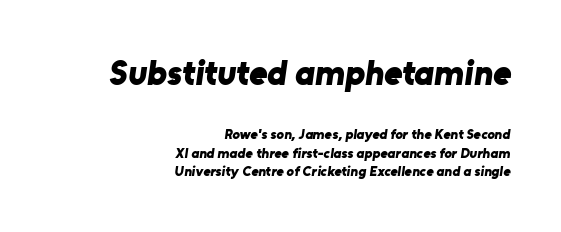
{"serif": "no", "bold": "yes", "weight": "bold", "width": "normal", "stroke_contrast": "low", "x_height": "medium", "monospaced": "no", "underline": "no", "align": "right", "line_spacing": "normal", "line_spacing_ratio": 1.32, "letter_spacing": "normal", "letter_spacing_em": 0.0, "larger_block": "first", "size_ratio": 2.5, "glyph_px": 35}
